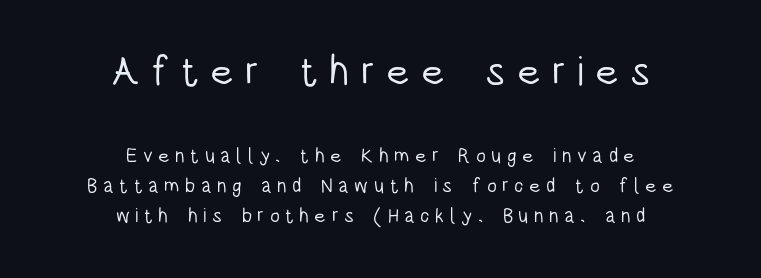
{"serif": "no", "italic": "no", "bold": "no", "weight": "light", "width": "condensed", "stroke_contrast": "low", "x_height": "large", "monospaced": "no", "underline": "no", "align": "center", "line_spacing": "normal", "line_spacing_ratio": 1.51, "letter_spacing": "wide", "letter_spacing_em": 0.27, "larger_block": "first", "size_ratio": 2.05, "glyph_px": 41}
